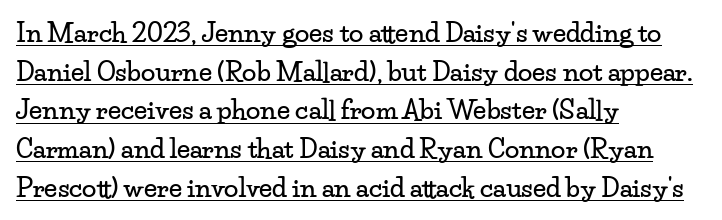
{"italic": "no", "underline": "yes", "align": "left", "line_spacing": "normal", "line_spacing_ratio": 1.49, "letter_spacing": "normal", "letter_spacing_em": 0.0, "glyph_px": 26}
